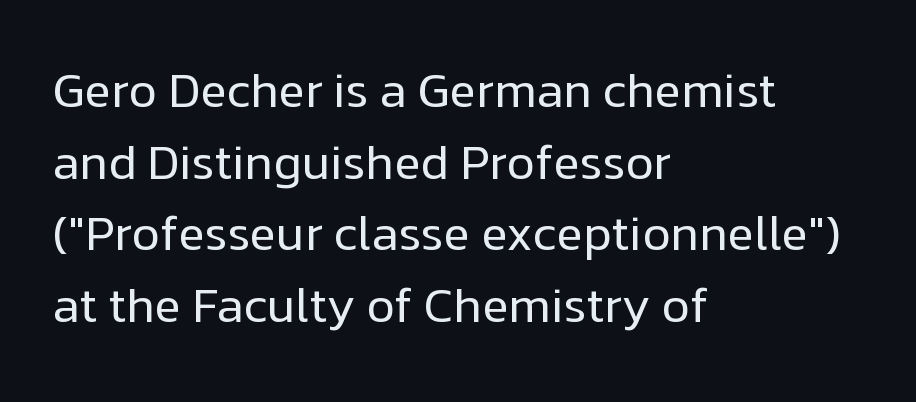
The image shows 49 px regular-weight sans-serif type, upright; set left-aligned, normal line spacing (1.46x), normal letter spacing, not underlined; low stroke contrast and a medium x-height.
